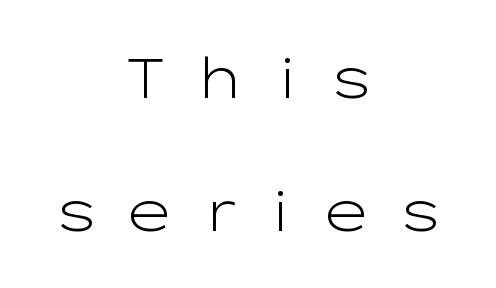
The image shows 56 px light, wide sans-serif type, upright; set centered, loose line spacing (2.38x), unusually wide letter spacing (+0.47 em), not underlined; low stroke contrast and a medium x-height.
